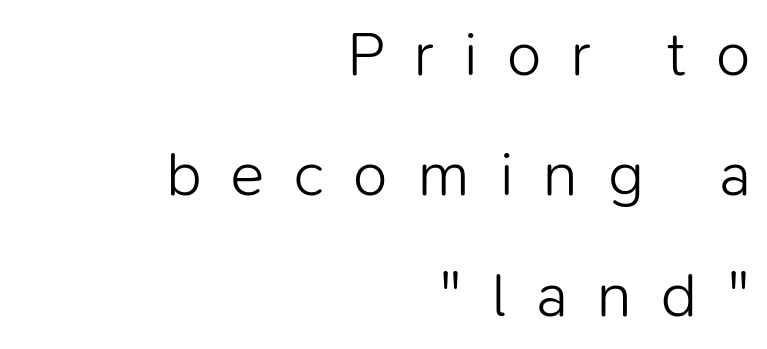
Proportional: the letters do not fall into vertical columns. One glance says open: line gaps are wider than usual. You could only call the tracking loose — the letters float apart. Alignment: flush right. The letters carry no serifs — their stems end cleanly without finishing strokes. Characters remain perfectly vertical along every line.
